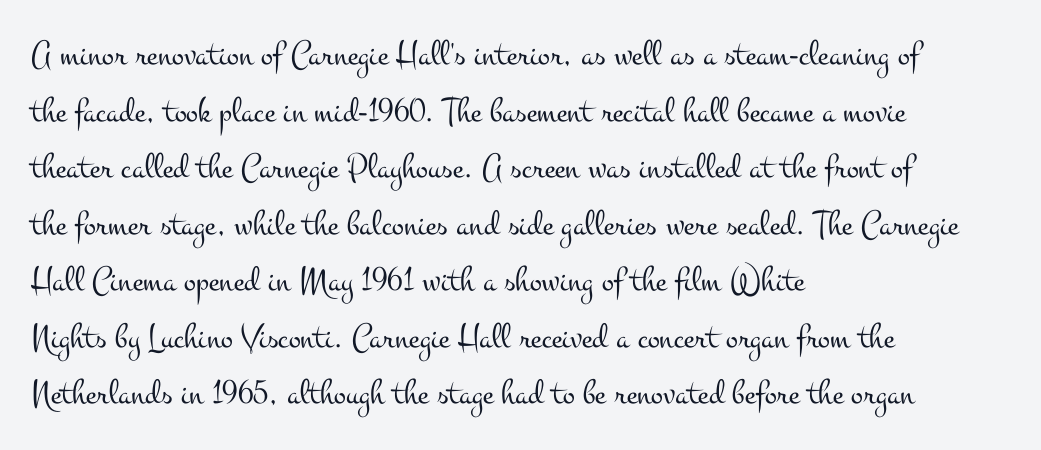
A typesetter would call this proportional, since set widths differ per character. Beneath every word, the page is bare. Line starts are locked; line ends wander. The rendering uses a moderate line-height, typical for paragraphs. No letter is thick-stroked: the sample isn't bold.
